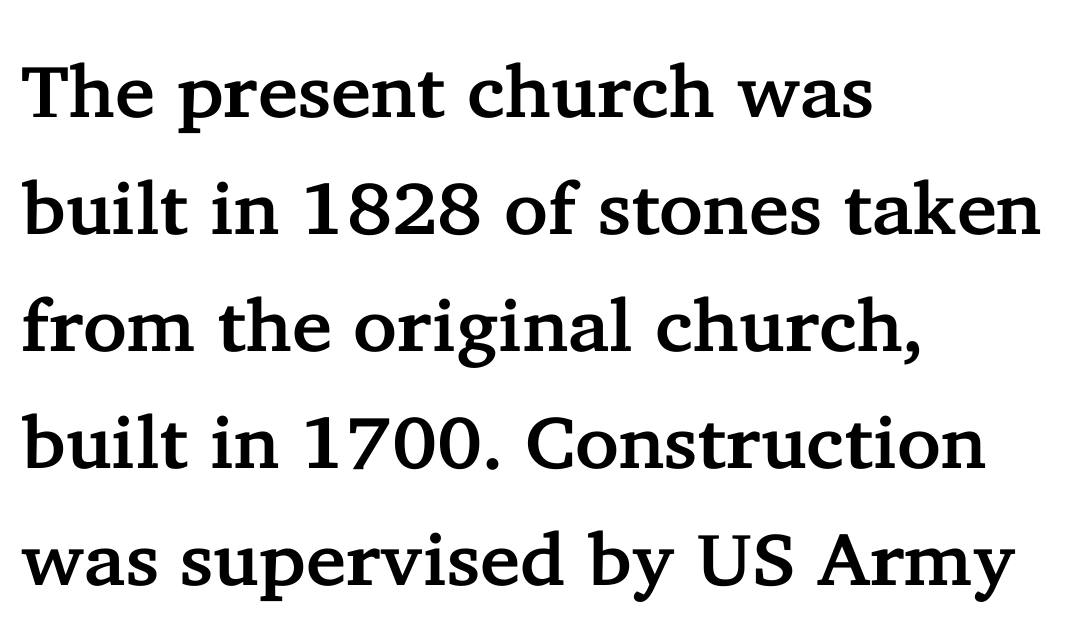
Q: Is the text italic (slanted)? A: No, it is upright.
Q: Is the typeface a serif or a sans-serif typeface? A: Serif.
Q: Is the text underlined? A: No.
Q: How is the paragraph aligned? A: Left-aligned.
Q: Is the spacing between letters normal or unusually wide? A: Normal.
Q: Is the spacing between lines tight, normal or loose? A: Normal.
Q: Width (condensed, normal, or wide)? A: Normal.
Q: Stroke contrast? A: Low.
Q: x-height? A: Medium.
Q: Monospaced? A: No.
